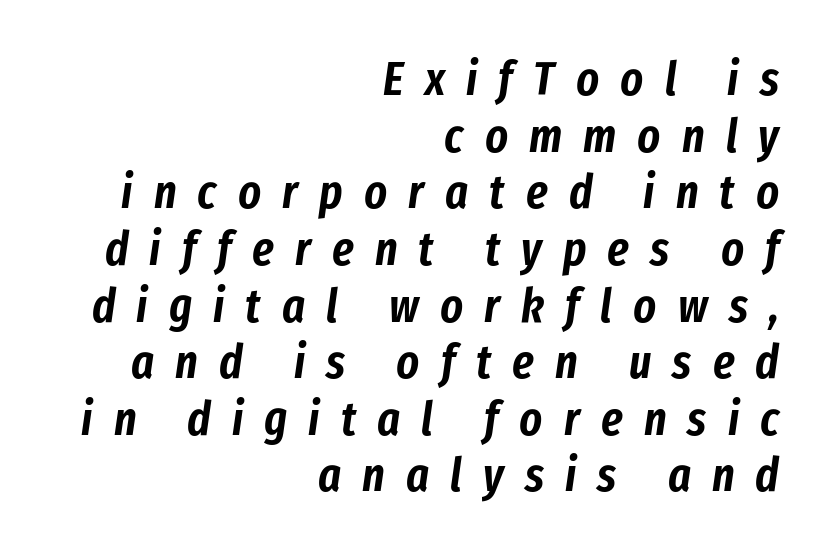
Letter spacing: wide. No word sits above an underline. Varying glyph widths throughout — classic text-font behaviour. It's the slanting kind of type. The compositor pushed each line to the right boundary.
